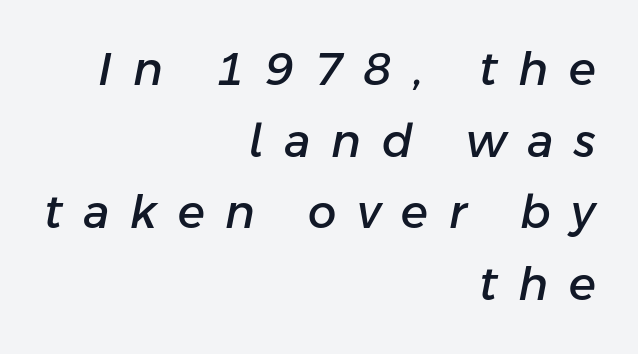
Q: Is the text italic (slanted)? A: Yes, it leans right by about 11 degrees.
Q: Is the text underlined? A: No.
Q: How is the paragraph aligned? A: Right-aligned.
Q: Is the spacing between letters normal or unusually wide? A: Unusually wide.
Q: Is the spacing between lines tight, normal or loose? A: Normal.
Q: Width (condensed, normal, or wide)? A: Normal.
Q: Stroke contrast? A: Low.
Q: x-height? A: Medium.
Q: Monospaced? A: No.
